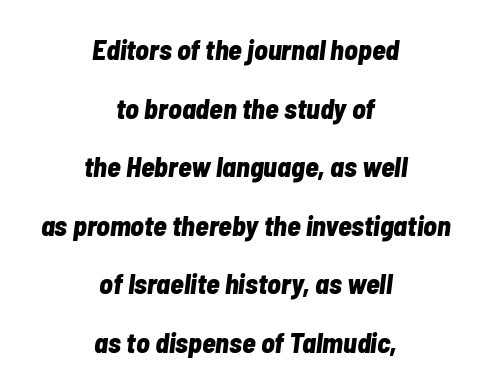
{"italic": "yes", "lean": "right", "slant_degrees": 7, "bold": "yes", "weight": "bold", "width": "condensed", "stroke_contrast": "low", "x_height": "medium", "monospaced": "no", "underline": "no", "align": "center", "line_spacing": "loose", "line_spacing_ratio": 2.09, "letter_spacing": "normal", "letter_spacing_em": 0.0, "glyph_px": 28}
